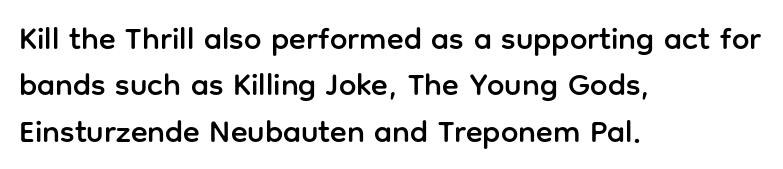
Q: Is the text italic (slanted)? A: No, it is upright.
Q: Is the typeface a serif or a sans-serif typeface? A: Sans-serif.
Q: Is the text underlined? A: No.
Q: How is the paragraph aligned? A: Left-aligned.
Q: Is the spacing between letters normal or unusually wide? A: Normal.
Q: Is the spacing between lines tight, normal or loose? A: Normal.
Q: Width (condensed, normal, or wide)? A: Normal.
Q: Stroke contrast? A: Low.
Q: x-height? A: Medium.
Q: Monospaced? A: No.
